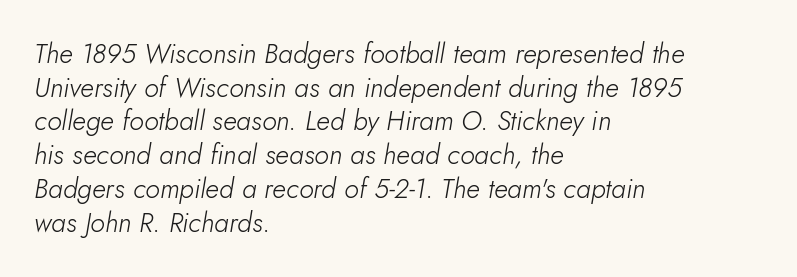
The image shows 27 px text type, italic (leaning right); set left-aligned, normal line spacing (1.25x), normal letter spacing, not underlined.
